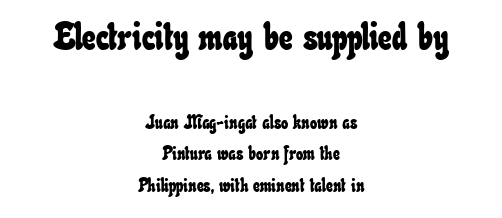
{"width": "condensed", "stroke_contrast": "low", "x_height": "small", "monospaced": "no", "underline": "no", "align": "center", "line_spacing": "normal", "line_spacing_ratio": 1.65, "letter_spacing": "normal", "letter_spacing_em": 0.0, "larger_block": "first", "size_ratio": 2.0, "glyph_px": 38}
